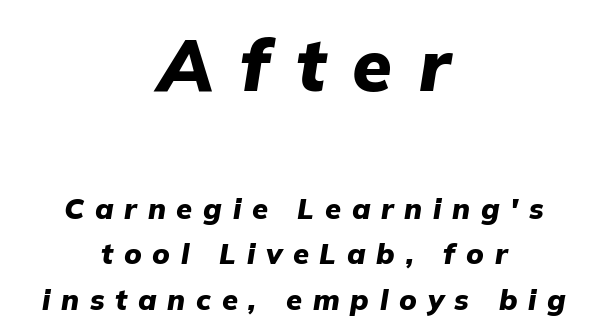
The image shows 72 px heavy type, italic (leaning right); set centered, normal line spacing (1.57x), unusually wide letter spacing (+0.37 em), not underlined; the first (top) block is 2.48x larger; low stroke contrast and a medium x-height.
